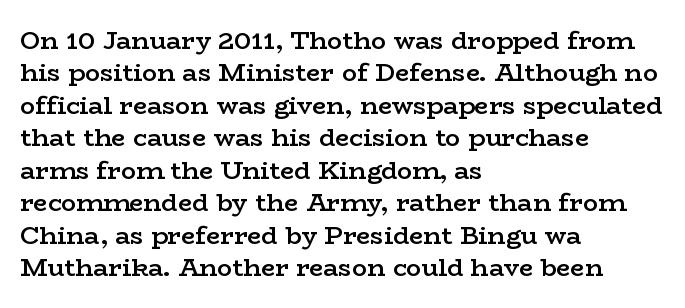
The type is set solid horizontally, with unmodified tracking. Check the space under the baseline: it is left empty. In terms of weight, the rendering is demibold, just under bold. This is the regular roman posture of the typeface.
